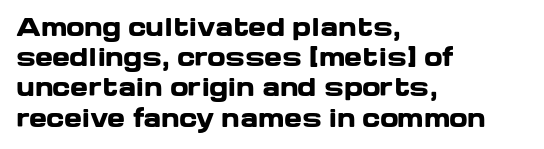
{"italic": "no", "bold": "yes", "underline": "no", "align": "left", "line_spacing": "normal", "line_spacing_ratio": 1.26, "letter_spacing": "normal", "letter_spacing_em": 0.0, "glyph_px": 24}
